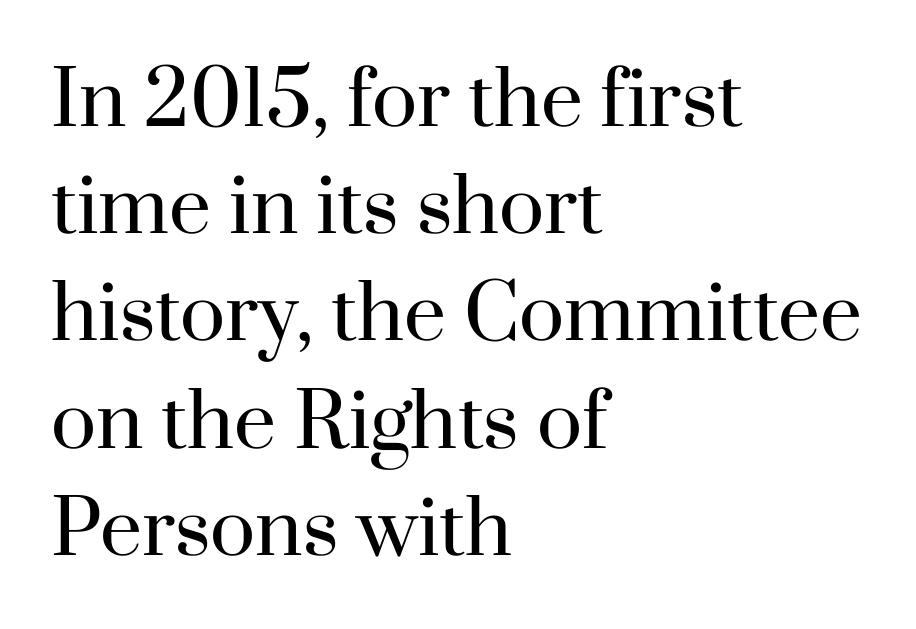
{"serif": "yes", "italic": "no", "bold": "no", "weight": "regular", "width": "normal", "stroke_contrast": "high", "x_height": "small", "monospaced": "no", "underline": "no", "align": "left", "line_spacing": "normal", "line_spacing_ratio": 1.43, "letter_spacing": "normal", "letter_spacing_em": 0.0, "glyph_px": 75}
